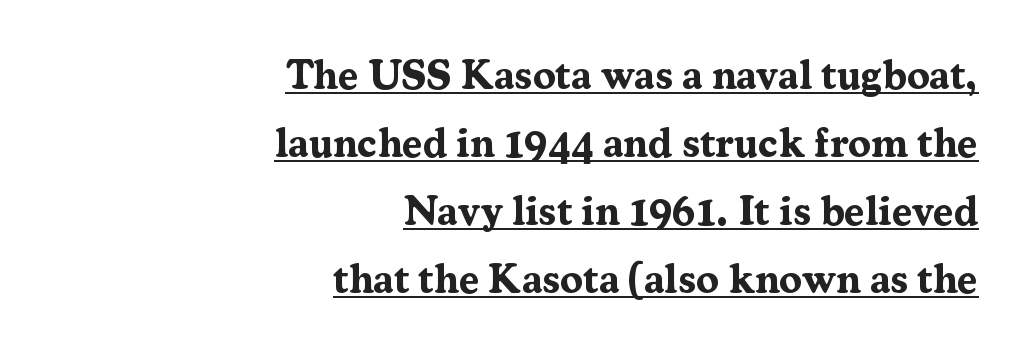
The image shows 41 px bold serif type, upright; set right-aligned, normal line spacing (1.66x), normal letter spacing, underlined; medium stroke contrast and a medium x-height.
